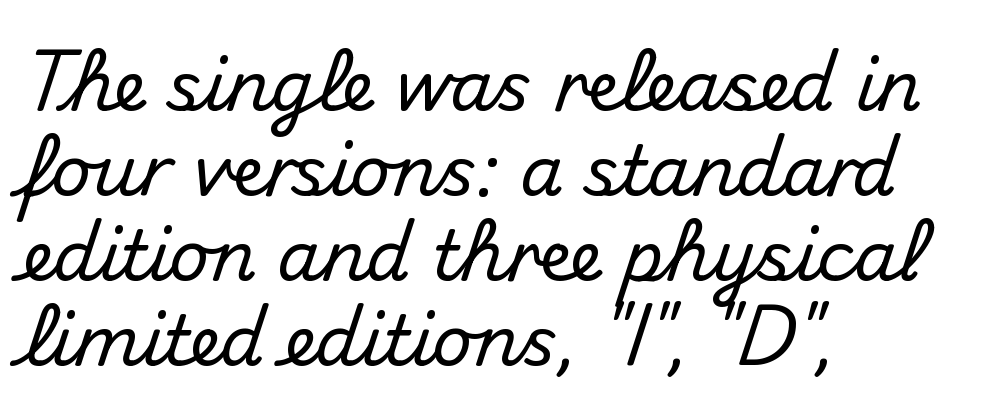
A sans-serif font was chosen for this passage. Nobody drew a line under any word here. Each letter keeps its own natural width here, so spacing adapts to shape. The lines in this sample share a left origin and differ only in where they stop.
